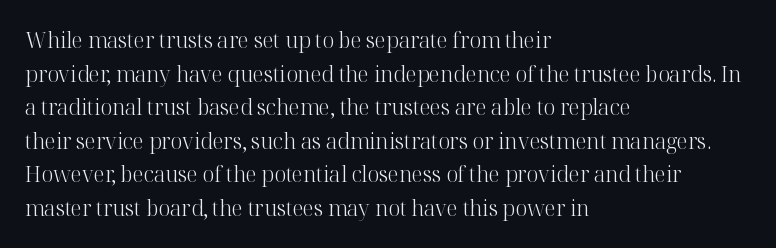
The font's upright variant was chosen for this text. Does the leading feel generous? No, just average. Letters rest on an invisible, unmarked baseline. Heft: none added — not bold. Typeset ragged right — the left edge is the straight one.
